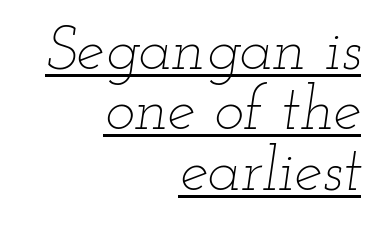
The image shows 63 px thin, wide type, italic (leaning right); set right-aligned, tight line spacing (0.96x), normal letter spacing, underlined; low stroke contrast and a small x-height.
